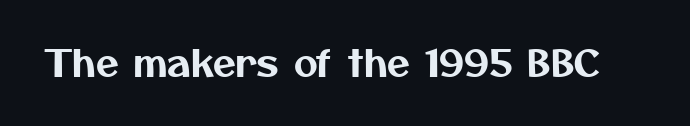
The image shows 37 px sans-serif type; set normal letter spacing, not underlined; medium stroke contrast and a medium x-height.
